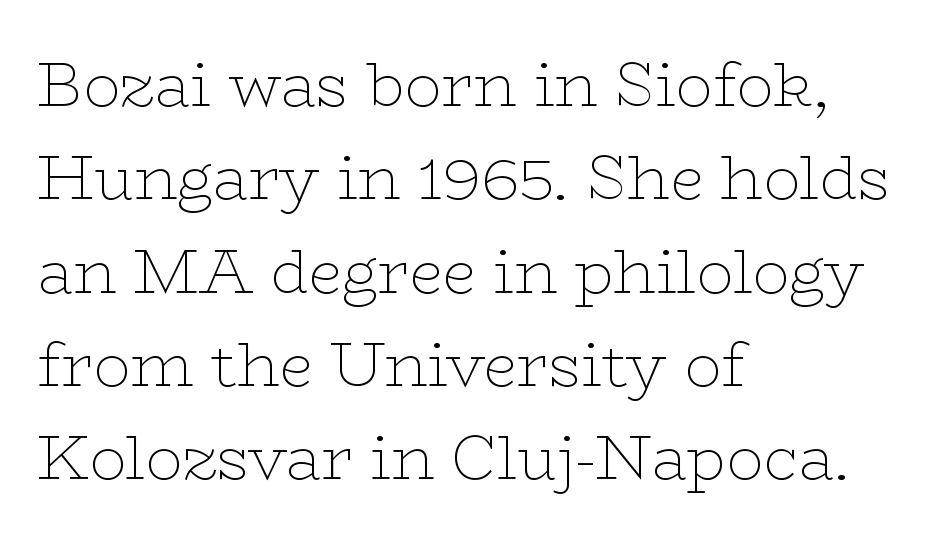
Q: Is the text bold? A: No.
Q: Is the text italic (slanted)? A: No, it is upright.
Q: Is the typeface a serif or a sans-serif typeface? A: Serif.
Q: Is the text underlined? A: No.
Q: How is the paragraph aligned? A: Left-aligned.
Q: Is the spacing between letters normal or unusually wide? A: Normal.
Q: Is the spacing between lines tight, normal or loose? A: Normal.
Q: Width (condensed, normal, or wide)? A: Wide.
Q: Stroke contrast? A: Low.
Q: x-height? A: Medium.
Q: Monospaced? A: No.
